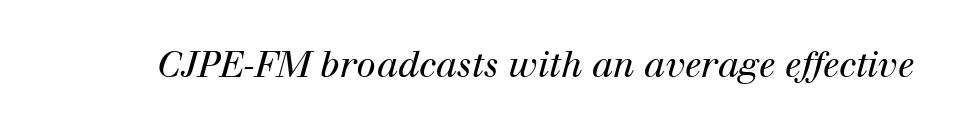
This rendering leaves character spacing at its baseline value. This sample uses an oblique cut, with every glyph tilted off the vertical. Classification — serif. Each stroke keeps to a modest, everyday thickness or less.
